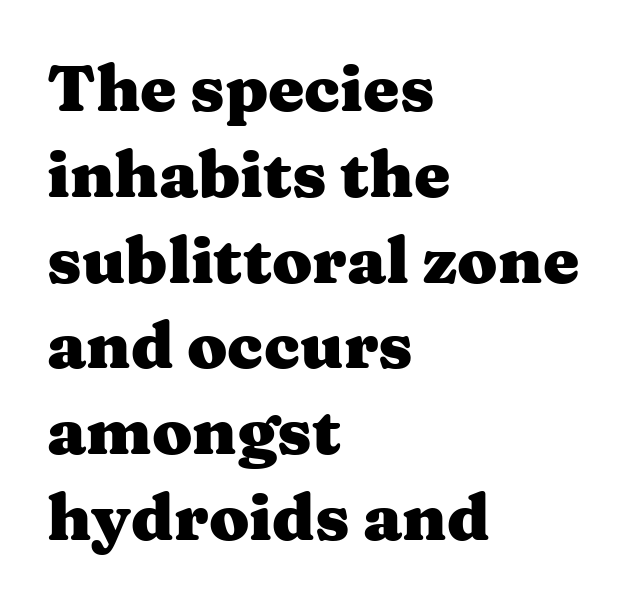
Q: Is the text bold? A: Yes.
Q: Is the text italic (slanted)? A: No, it is upright.
Q: Is the typeface a serif or a sans-serif typeface? A: Serif.
Q: Is the text underlined? A: No.
Q: How is the paragraph aligned? A: Left-aligned.
Q: Is the spacing between letters normal or unusually wide? A: Normal.
Q: Is the spacing between lines tight, normal or loose? A: Normal.
Q: Width (condensed, normal, or wide)? A: Wide.
Q: Stroke contrast? A: Medium.
Q: x-height? A: Medium.
Q: Monospaced? A: No.
